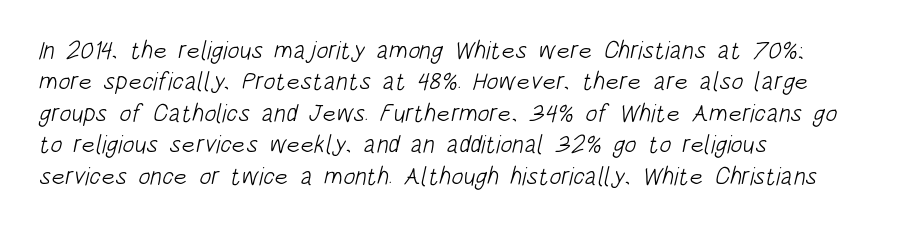
Q: Is the text bold? A: No.
Q: Is the text underlined? A: No.
Q: How is the paragraph aligned? A: Left-aligned.
Q: Is the spacing between letters normal or unusually wide? A: Normal.
Q: Is the spacing between lines tight, normal or loose? A: Normal.
